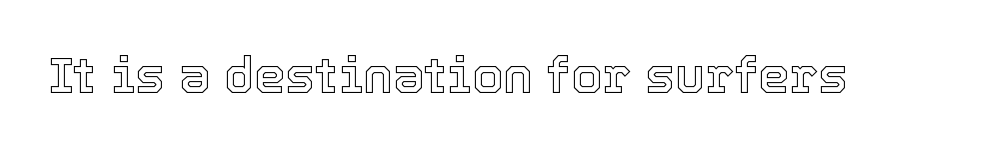
The image shows 50 px text type, upright; set normal letter spacing, not underlined; a medium x-height.
